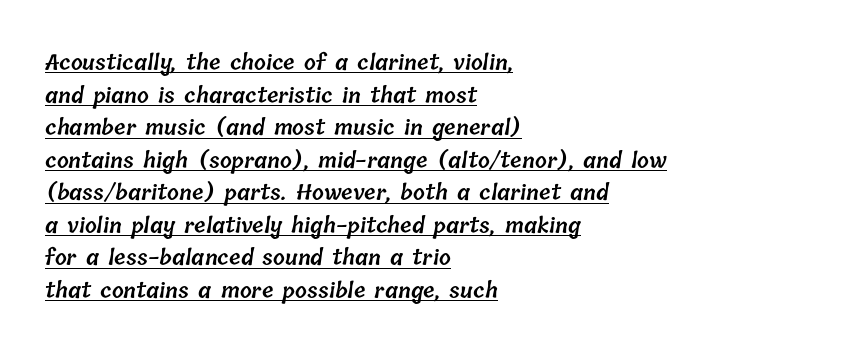
Q: Is the text bold? A: Semi-bold.
Q: Is the text underlined? A: Yes.
Q: How is the paragraph aligned? A: Left-aligned.
Q: Is the spacing between letters normal or unusually wide? A: Normal.
Q: Is the spacing between lines tight, normal or loose? A: Normal.
